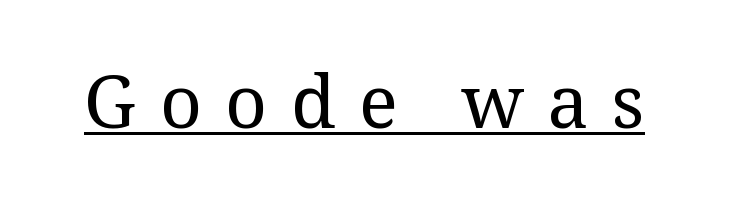
{"serif": "yes", "italic": "no", "bold": "no", "weight": "regular", "width": "normal", "stroke_contrast": "medium", "x_height": "medium", "monospaced": "no", "underline": "yes", "letter_spacing": "wide", "letter_spacing_em": 0.32, "glyph_px": 73}
